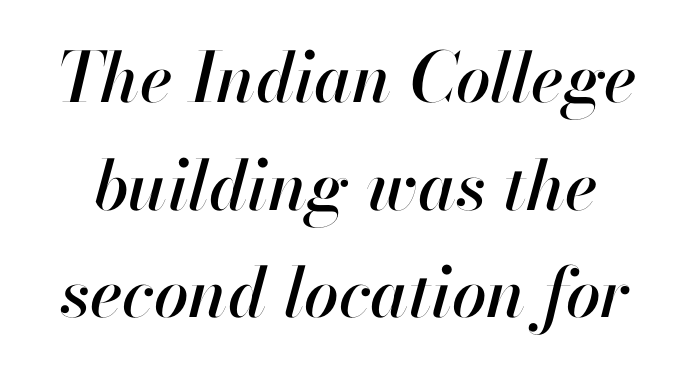
The image shows 69 px text type, italic (leaning right); set normal line spacing (1.56x), normal letter spacing, not underlined; high stroke contrast and a small x-height.
